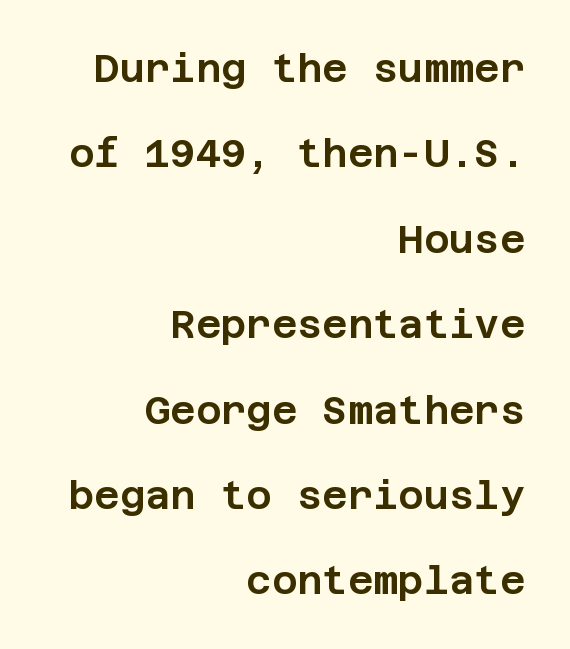
The image shows 39 px sans-serif type, upright; set right-aligned, loose line spacing (2.19x), normal letter spacing, not underlined; low stroke contrast and a large x-height.
